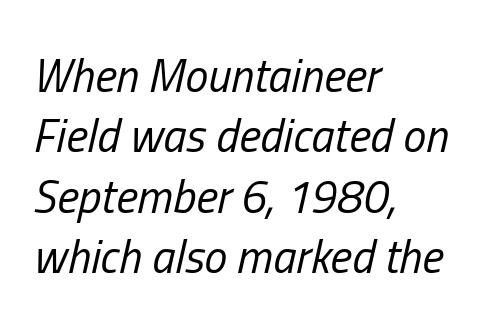
This rendering leaves character spacing at its baseline value. One glance says typical: line gaps are just what's usual. You could not count columns in this text — the font is proportionally spaced. The strip under each line holds only bare page. Slant detected: the letters are inclined. Is the type heavy? It reads as light-to-regular instead.
